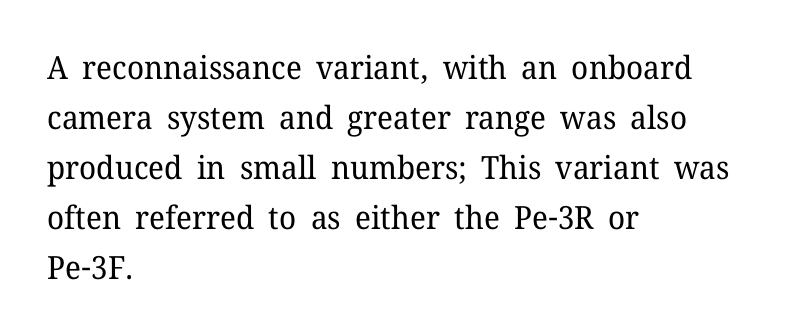
Q: Is the text bold? A: No.
Q: Is the text italic (slanted)? A: No, it is upright.
Q: Is the typeface a serif or a sans-serif typeface? A: Serif.
Q: Is the text underlined? A: No.
Q: How is the paragraph aligned? A: Left-aligned.
Q: Is the spacing between letters normal or unusually wide? A: Normal.
Q: Is the spacing between lines tight, normal or loose? A: Normal.
Q: Width (condensed, normal, or wide)? A: Normal.
Q: Stroke contrast? A: Low.
Q: x-height? A: Medium.
Q: Monospaced? A: No.
